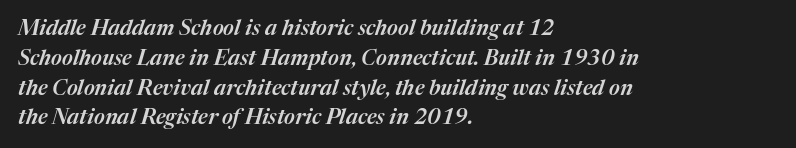
Whoever set this chose a conventional vertical rhythm. The horizontal fit of the characters is conventional and even. Layout note: lines flush left. This rendering features lettering with no underline. The typography opts for an oblique posture over an upright one.
